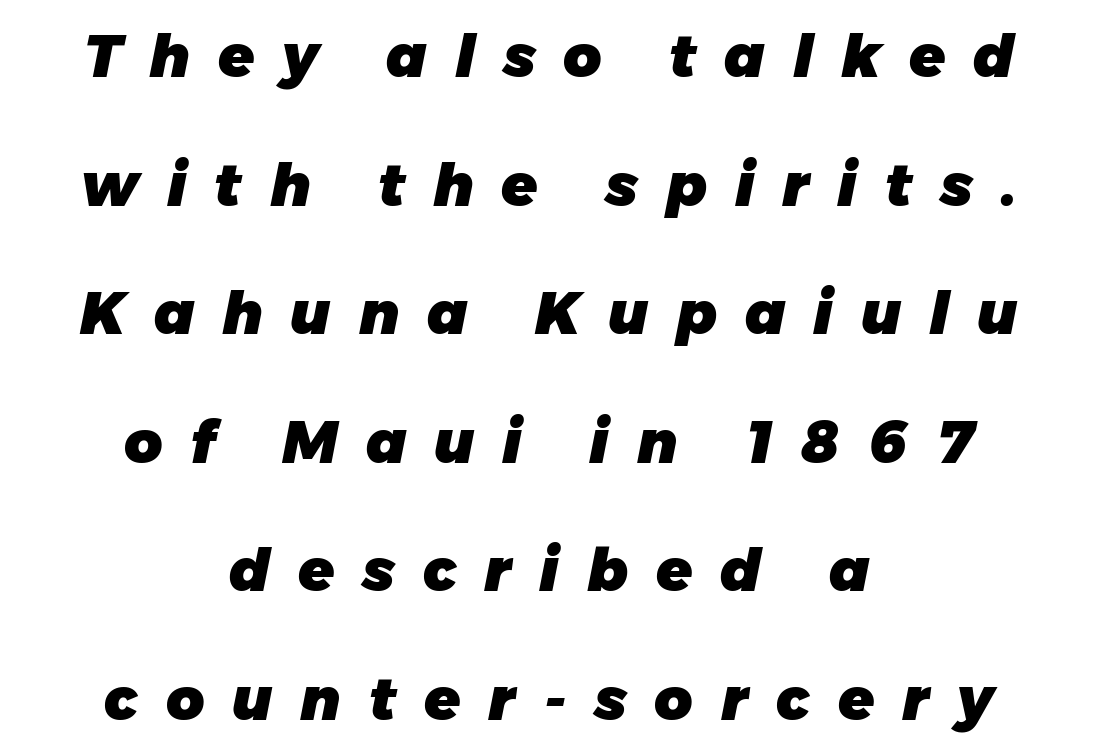
Q: Is the text bold? A: Yes.
Q: Is the text italic (slanted)? A: Yes, it leans right by about 11 degrees.
Q: Is the text underlined? A: No.
Q: How is the paragraph aligned? A: Centered.
Q: Is the spacing between letters normal or unusually wide? A: Unusually wide.
Q: Is the spacing between lines tight, normal or loose? A: Loose.
Q: Width (condensed, normal, or wide)? A: Normal.
Q: Stroke contrast? A: Low.
Q: x-height? A: Medium.
Q: Monospaced? A: No.
